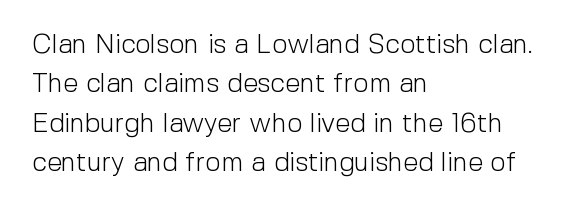
The image shows 27 px text type, upright; set left-aligned, normal line spacing (1.46x), normal letter spacing, not underlined.
